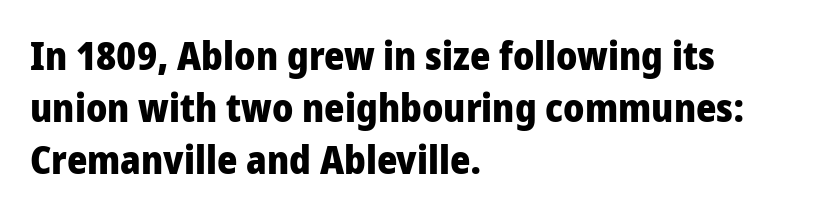
The image shows 39 px heavy, condensed sans-serif type, upright; set left-aligned, normal line spacing (1.33x), normal letter spacing, not underlined; low stroke contrast and a large x-height.
